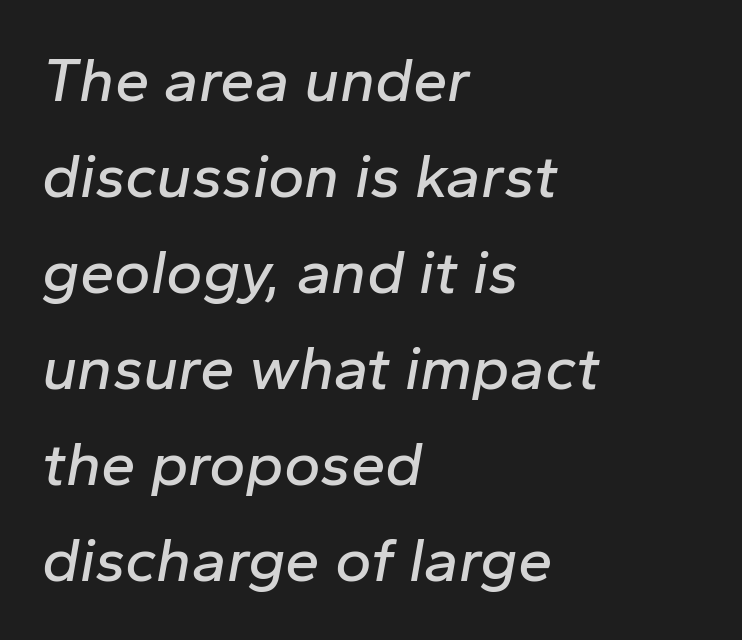
The lines sit at an ordinary, default distance from one another. Does the lettering tilt? It does — this is italic. Caption: multi-line text, flush left, ragged right. Descenders are the only things crossing below the line.
